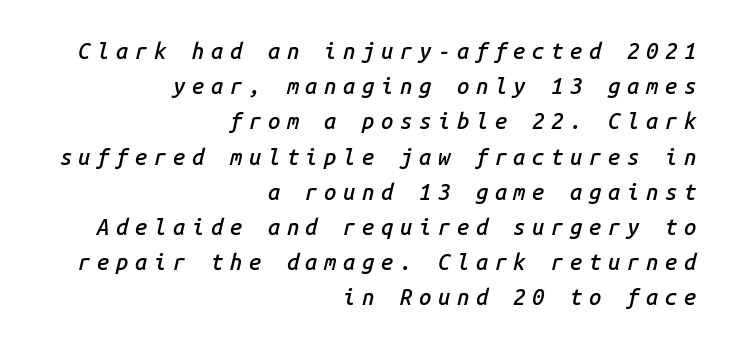
{"italic": "yes", "lean": "right", "slant_degrees": 14, "bold": "semi", "underline": "no", "align": "right", "line_spacing": "normal", "line_spacing_ratio": 1.6, "letter_spacing": "wide", "letter_spacing_em": 0.3, "glyph_px": 22}
